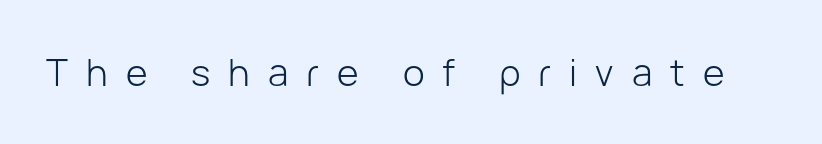
Q: Is the text bold? A: No.
Q: Is the text italic (slanted)? A: No, it is upright.
Q: Is the typeface a serif or a sans-serif typeface? A: Sans-serif.
Q: Is the text underlined? A: No.
Q: Is the spacing between letters normal or unusually wide? A: Unusually wide.
Q: Width (condensed, normal, or wide)? A: Normal.
Q: Stroke contrast? A: Low.
Q: x-height? A: Medium.
Q: Monospaced? A: No.
